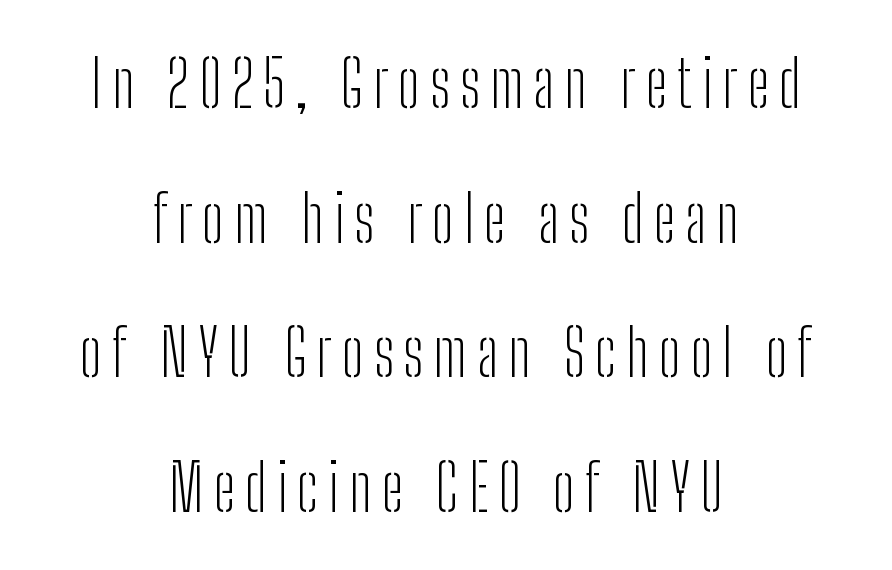
These lines are composed in type without serifs. Underlining? Definitely not there. This sample trades compactness for vertical openness between lines. Character widths vary here, with narrow letters taking less room than wide ones. On a weight scale, this lands at 450 or below.
